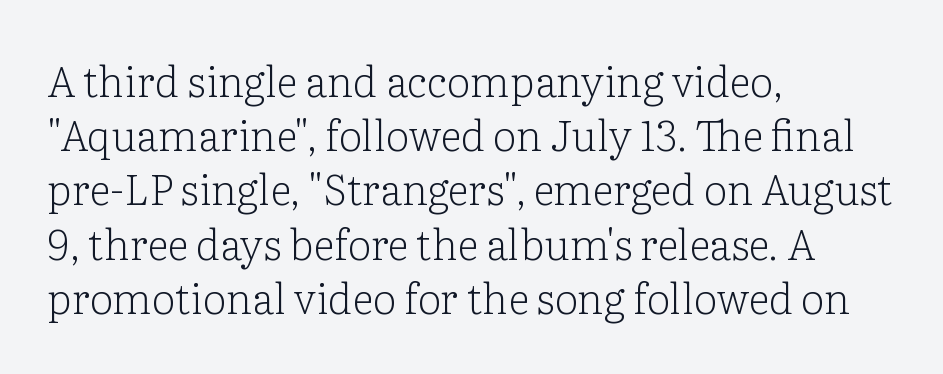
Look at the bottom of the vertical strokes: they flare into serifs here. Leftover space on each line is placed entirely after the last word. Upright lettering throughout. These lines are rendered in a variable-pitch font. Does the leading feel generous? No, just average. Rule under the text: the space is simply empty.
